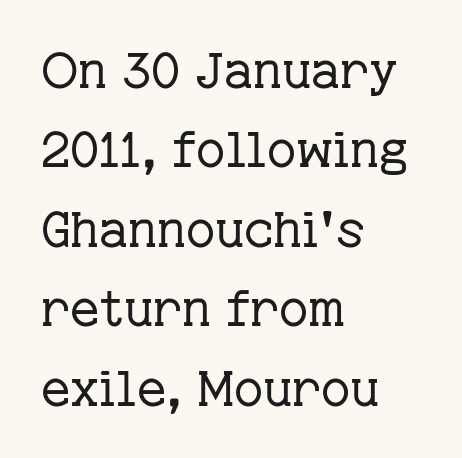
{"serif": "yes", "italic": "no", "bold": "no", "weight": "regular", "width": "normal", "stroke_contrast": "low", "x_height": "medium", "monospaced": "no", "underline": "no", "align": "left", "line_spacing": "normal", "line_spacing_ratio": 1.59, "letter_spacing": "normal", "letter_spacing_em": 0.0, "glyph_px": 50}
